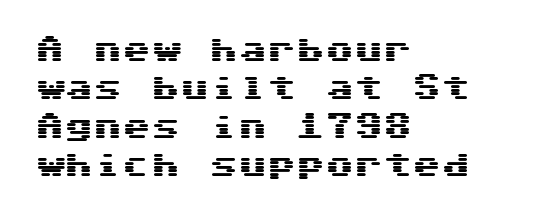
Q: Is the text italic (slanted)? A: No, it is upright.
Q: Is the typeface a serif or a sans-serif typeface? A: Sans-serif.
Q: Is the text underlined? A: No.
Q: How is the paragraph aligned? A: Left-aligned.
Q: Is the spacing between letters normal or unusually wide? A: Normal.
Q: Is the spacing between lines tight, normal or loose? A: Normal.
Q: Width (condensed, normal, or wide)? A: Wide.
Q: Stroke contrast? A: Medium.
Q: x-height? A: Medium.
Q: Monospaced? A: Yes.
